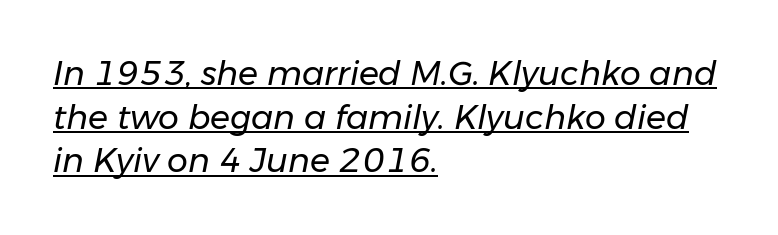
{"italic": "yes", "lean": "right", "slant_degrees": 11, "bold": "no", "weight": "regular", "width": "normal", "stroke_contrast": "low", "x_height": "medium", "monospaced": "no", "underline": "yes", "align": "left", "line_spacing": "normal", "line_spacing_ratio": 1.32, "letter_spacing": "normal", "letter_spacing_em": 0.0, "glyph_px": 33}
